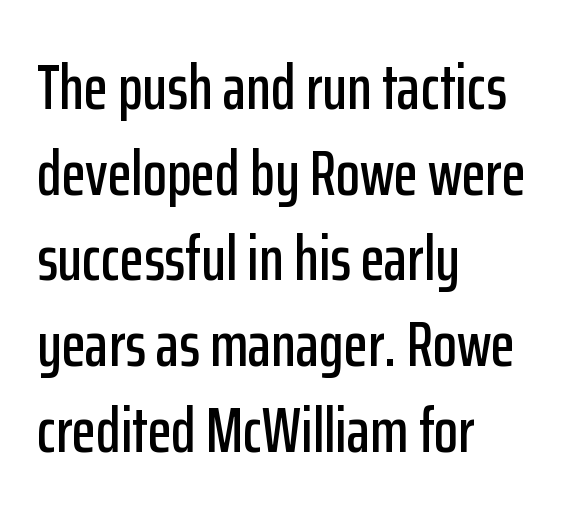
The image shows 63 px condensed sans-serif type, upright; set left-aligned, normal line spacing (1.36x), normal letter spacing, not underlined; low stroke contrast and a medium x-height.
